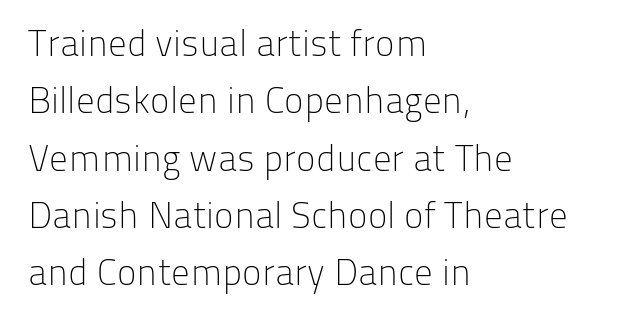
The image shows 37 px light sans-serif type, upright; set left-aligned, normal line spacing (1.55x), normal letter spacing, not underlined; low stroke contrast and a medium x-height.
